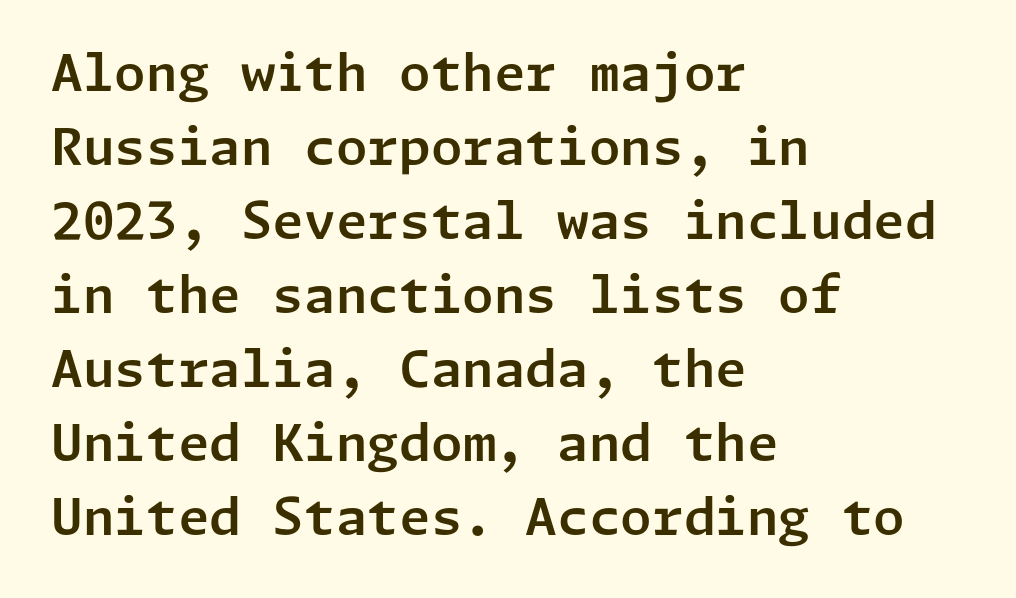
The image shows 51 px sans-serif type, upright; set left-aligned, normal line spacing (1.45x), normal letter spacing, not underlined; low stroke contrast and a medium x-height.
